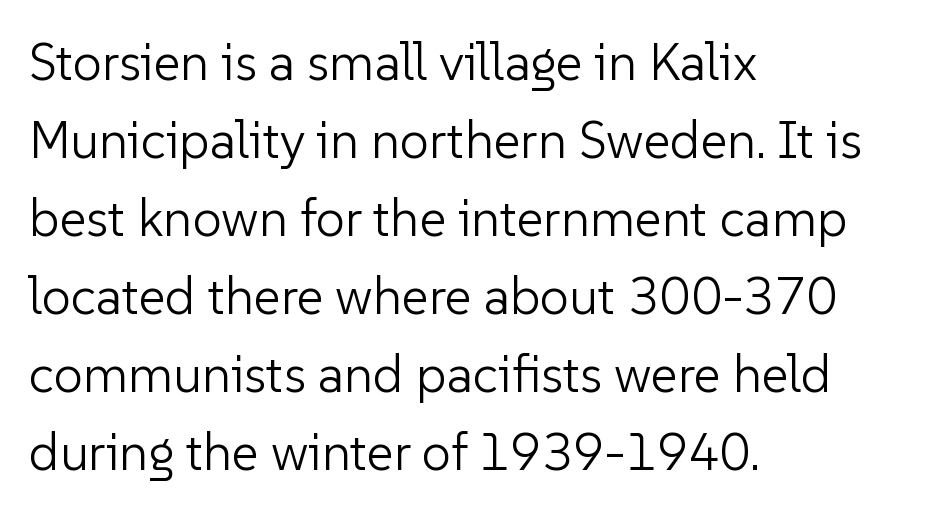
These glyphs show unthickened strokes, regular width or finer. This sample uses an upright cut, with every glyph sitting square on the baseline. Here the glyphs are tracked normally, forming tight word shapes. Do the characters align in a grid? No, the font is proportional. No feet cap the strokes, marking this as sans-serif type.
